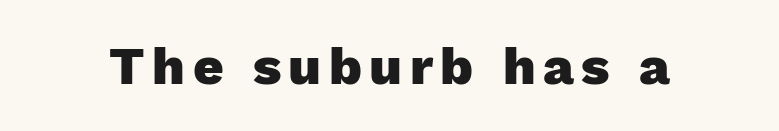
{"serif": "no", "italic": "no", "bold": "yes", "weight": "heavy", "width": "normal", "stroke_contrast": "low", "x_height": "medium", "monospaced": "no", "underline": "no", "glyph_px": 53}
